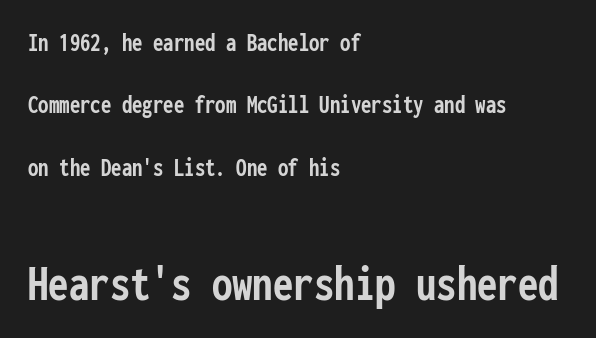
Q: Is the text bold? A: Yes.
Q: Is the text italic (slanted)? A: No, it is upright.
Q: Is the typeface a serif or a sans-serif typeface? A: Sans-serif.
Q: Is the text underlined? A: No.
Q: How is the paragraph aligned? A: Left-aligned.
Q: Is the spacing between letters normal or unusually wide? A: Normal.
Q: Is the spacing between lines tight, normal or loose? A: Loose.
Q: Which block of text is set in a larger size, the first (top) or the second (bottom)? A: The second (bottom) one.
Q: Width (condensed, normal, or wide)? A: Condensed.
Q: Stroke contrast? A: Low.
Q: x-height? A: Medium.
Q: Monospaced? A: Yes.
